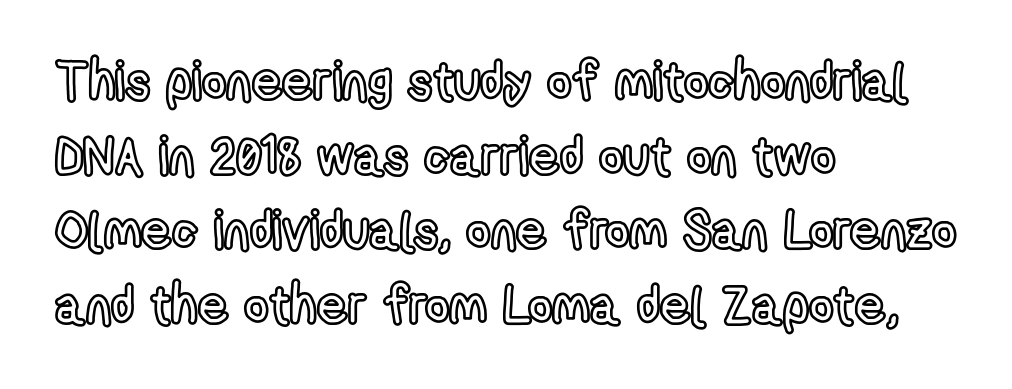
The image shows 53 px condensed type, upright; set left-aligned, normal line spacing (1.41x), normal letter spacing, not underlined; a medium x-height.
